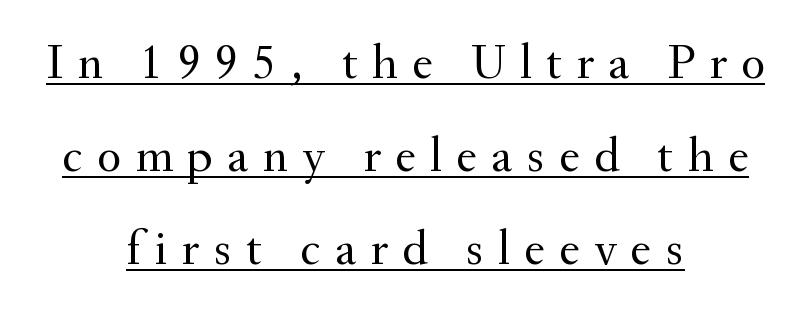
{"serif": "yes", "italic": "no", "bold": "no", "weight": "regular", "width": "normal", "stroke_contrast": "medium", "x_height": "small", "monospaced": "no", "underline": "yes", "align": "center", "line_spacing_ratio": 1.86, "letter_spacing": "wide", "letter_spacing_em": 0.28, "glyph_px": 50}
